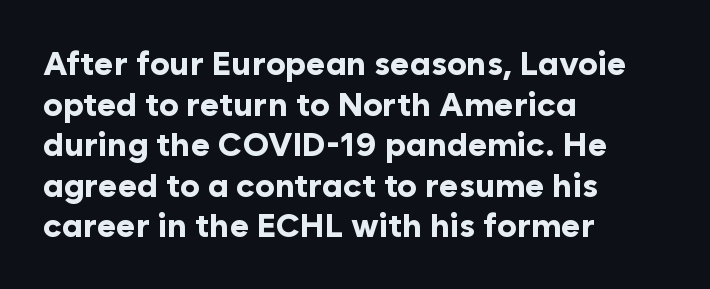
{"serif": "no", "italic": "no", "bold": "yes", "weight": "bold", "width": "normal", "stroke_contrast": "low", "x_height": "medium", "monospaced": "no", "underline": "no", "align": "left", "line_spacing_ratio": 1.23, "letter_spacing": "normal", "letter_spacing_em": 0.0, "glyph_px": 33}
